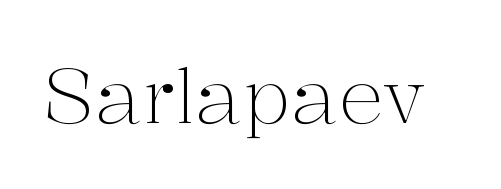
When letters stand straight like this, we call the style roman or upright. Plain, unruled lines of type. Spacing verdict: proportional, widths tailored to each character. No extra ink here — the face is not bold. Little horizontal feet cap the strokes, marking this as serif type.
